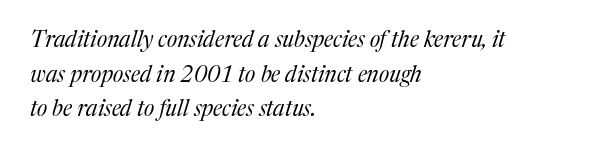
Q: Is the text bold? A: No.
Q: Is the text italic (slanted)? A: Yes, it leans right by about 17 degrees.
Q: Is the text underlined? A: No.
Q: How is the paragraph aligned? A: Left-aligned.
Q: Is the spacing between letters normal or unusually wide? A: Normal.
Q: Is the spacing between lines tight, normal or loose? A: Normal.
